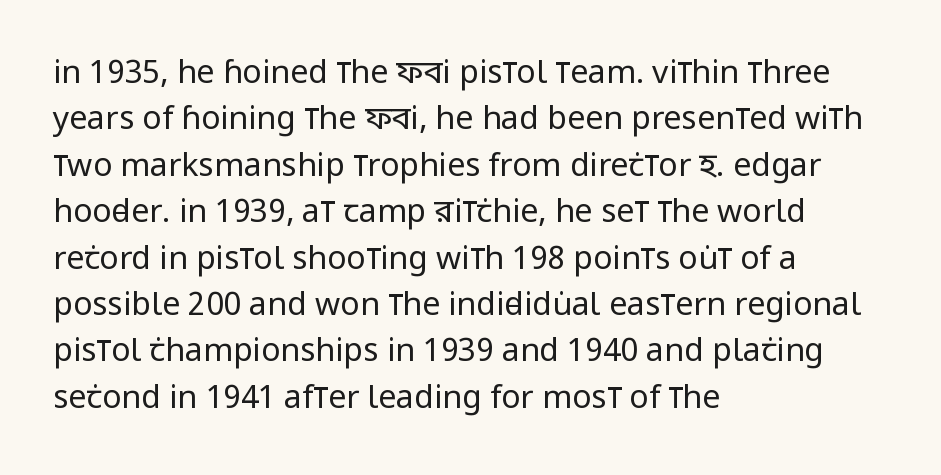
Q: Is the text bold? A: No.
Q: Is the text italic (slanted)? A: No, it is upright.
Q: Is the typeface a serif or a sans-serif typeface? A: Sans-serif.
Q: Is the text underlined? A: No.
Q: How is the paragraph aligned? A: Left-aligned.
Q: Is the spacing between letters normal or unusually wide? A: Normal.
Q: Is the spacing between lines tight, normal or loose? A: Normal.
Q: Width (condensed, normal, or wide)? A: Condensed.
Q: Stroke contrast? A: Low.
Q: x-height? A: Large.
Q: Monospaced? A: No.
